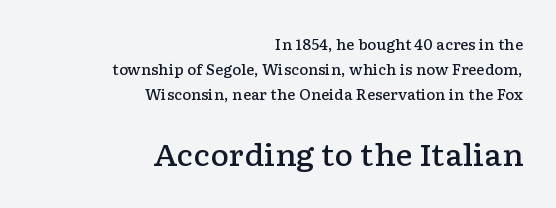
Q: Is the text bold? A: Semi-bold.
Q: Is the text italic (slanted)? A: No, it is upright.
Q: Is the typeface a serif or a sans-serif typeface? A: Serif.
Q: Is the text underlined? A: No.
Q: How is the paragraph aligned? A: Right-aligned.
Q: Is the spacing between letters normal or unusually wide? A: Normal.
Q: Which block of text is set in a larger size, the first (top) or the second (bottom)? A: The second (bottom) one.
Q: Width (condensed, normal, or wide)? A: Wide.
Q: Stroke contrast? A: Low.
Q: x-height? A: Medium.
Q: Monospaced? A: No.
